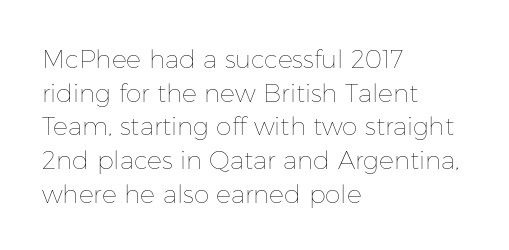
The image shows 25 px text type, upright; set left-aligned, normal line spacing (1.35x), normal letter spacing, not underlined.
